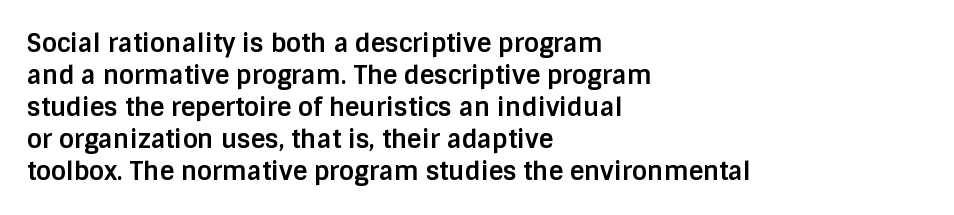
The image shows 25 px bold type, upright; set left-aligned, normal line spacing (1.28x), normal letter spacing, not underlined.
